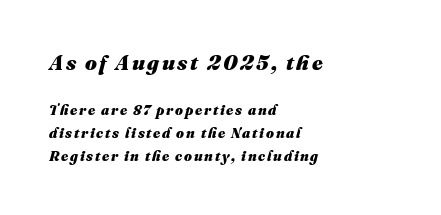
{"italic": "yes", "lean": "right", "slant_degrees": 16, "bold": "yes", "underline": "no", "align": "left", "line_spacing": "normal", "line_spacing_ratio": 1.66, "larger_block": "first", "size_ratio": 1.5, "glyph_px": 21}
